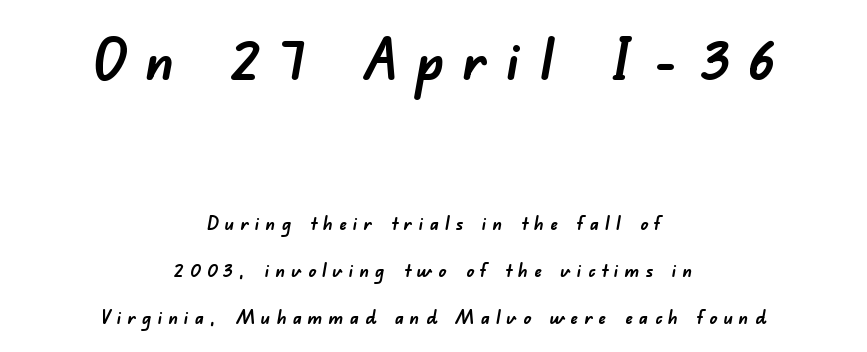
The image shows 57 px semibold sans-serif type; set centered, loose line spacing (2.49x), unusually wide letter spacing (+0.32 em), not underlined; the first (top) block is 3.0x larger; low stroke contrast and a small x-height.
